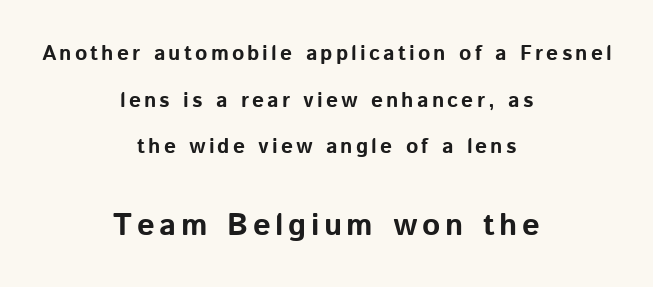
A sans-serif font was chosen for this passage. Do the letters lean? They stand straight. Looks like regular typesetting: each glyph gets only the width it needs. Block two is the big one; block one sits smaller above it.
